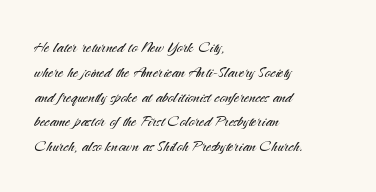
The image shows 20 px text type; set left-aligned, line spacing 1.24x, normal letter spacing, not underlined.
